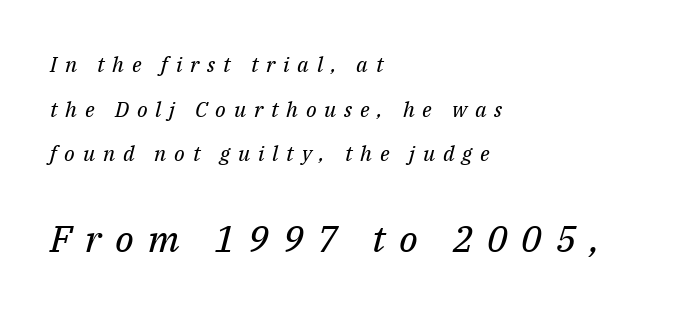
Q: Is the text bold? A: No.
Q: Is the text italic (slanted)? A: Yes, it leans right by about 14 degrees.
Q: Is the typeface a serif or a sans-serif typeface? A: Serif.
Q: Is the text underlined? A: No.
Q: How is the paragraph aligned? A: Left-aligned.
Q: Is the spacing between letters normal or unusually wide? A: Unusually wide.
Q: Is the spacing between lines tight, normal or loose? A: Loose.
Q: Which block of text is set in a larger size, the first (top) or the second (bottom)? A: The second (bottom) one.
Q: Width (condensed, normal, or wide)? A: Normal.
Q: Stroke contrast? A: Medium.
Q: x-height? A: Medium.
Q: Monospaced? A: No.
